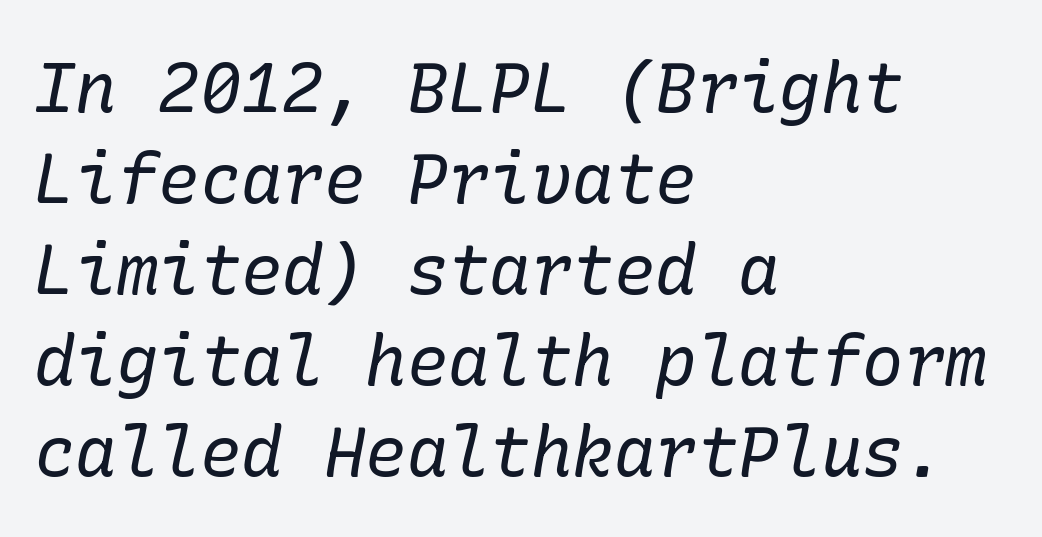
The image shows 69 px regular-weight type, italic (leaning right); set left-aligned, normal line spacing (1.32x), normal letter spacing, not underlined; low stroke contrast and a medium x-height.
